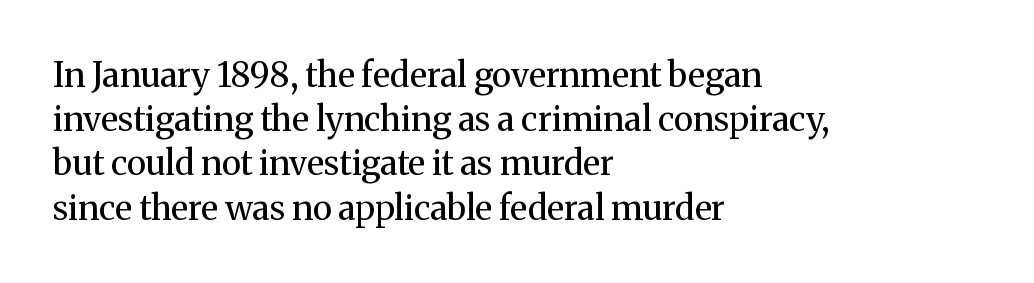
{"serif": "yes", "italic": "no", "bold": "no", "weight": "regular", "width": "normal", "stroke_contrast": "medium", "x_height": "medium", "monospaced": "no", "underline": "no", "align": "left", "line_spacing": "normal", "line_spacing_ratio": 1.3, "letter_spacing": "normal", "letter_spacing_em": 0.0, "glyph_px": 34}
